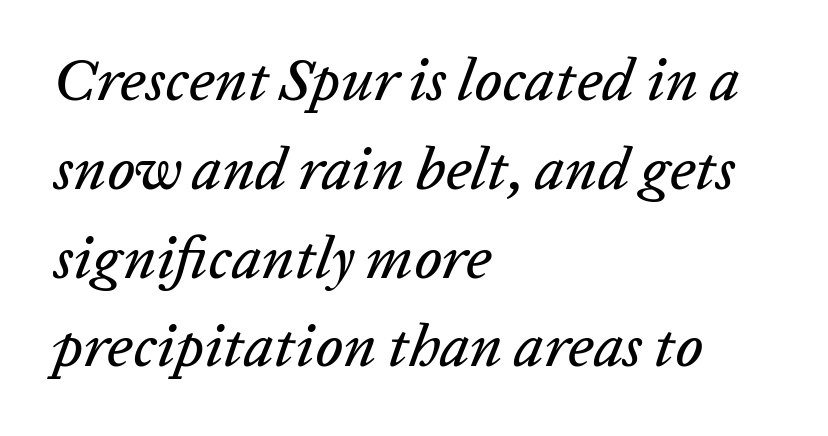
{"italic": "yes", "lean": "right", "slant_degrees": 20, "width": "normal", "stroke_contrast": "low", "x_height": "medium", "monospaced": "no", "underline": "no", "align": "left", "line_spacing": "normal", "line_spacing_ratio": 1.48, "letter_spacing": "normal", "letter_spacing_em": 0.0, "glyph_px": 60}
